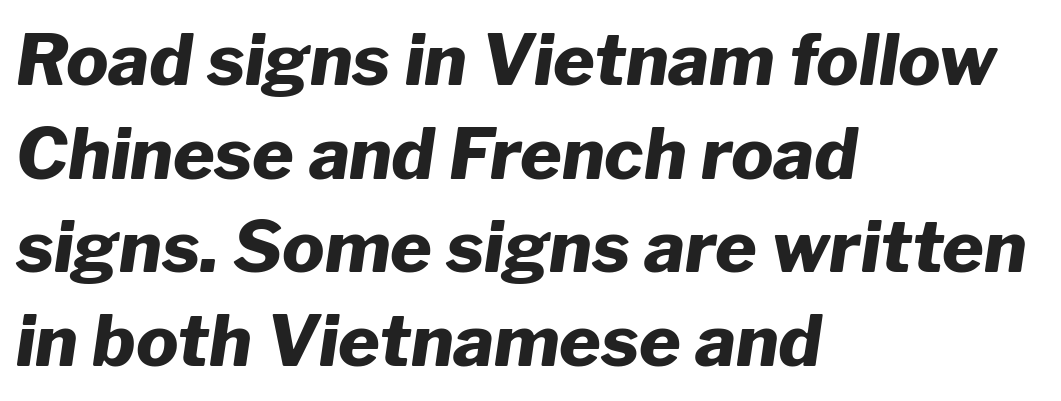
The image shows 71 px heavy type, italic (leaning right); set left-aligned, normal line spacing (1.32x), normal letter spacing, not underlined; low stroke contrast and a medium x-height.
